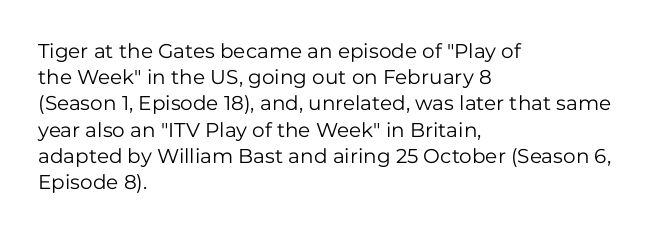
{"italic": "no", "bold": "no", "underline": "no", "align": "left", "line_spacing": "normal", "line_spacing_ratio": 1.31, "letter_spacing": "normal", "letter_spacing_em": 0.0, "glyph_px": 20}
